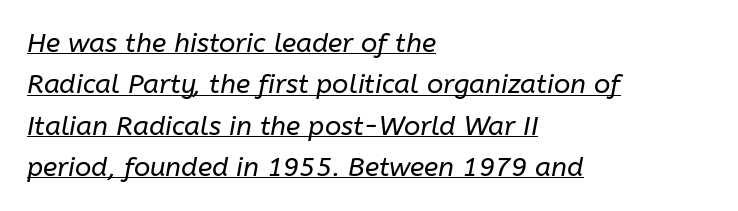
The image shows 27 px text type, italic (leaning right); set left-aligned, normal line spacing (1.53x), normal letter spacing, underlined.
